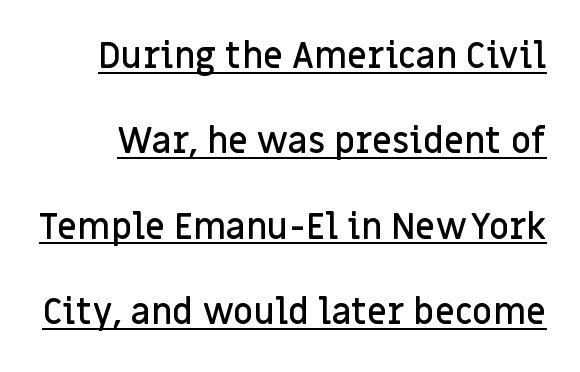
Q: Is the text bold? A: Semi-bold.
Q: Is the text italic (slanted)? A: No, it is upright.
Q: Is the typeface a serif or a sans-serif typeface? A: Sans-serif.
Q: Is the text underlined? A: Yes.
Q: Is the spacing between letters normal or unusually wide? A: Normal.
Q: Is the spacing between lines tight, normal or loose? A: Loose.
Q: Width (condensed, normal, or wide)? A: Normal.
Q: Stroke contrast? A: Low.
Q: x-height? A: Large.
Q: Monospaced? A: No.
